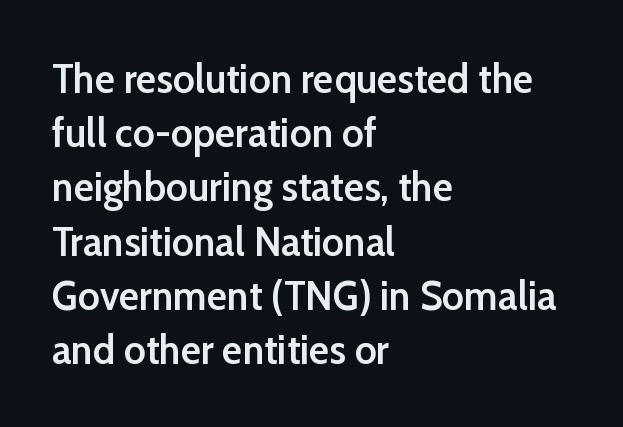
Q: Is the text bold? A: Semi-bold.
Q: Is the text italic (slanted)? A: No, it is upright.
Q: Is the typeface a serif or a sans-serif typeface? A: Sans-serif.
Q: Is the text underlined? A: No.
Q: How is the paragraph aligned? A: Left-aligned.
Q: Is the spacing between letters normal or unusually wide? A: Normal.
Q: Is the spacing between lines tight, normal or loose? A: Normal.
Q: Width (condensed, normal, or wide)? A: Normal.
Q: Stroke contrast? A: Low.
Q: x-height? A: Medium.
Q: Monospaced? A: No.
